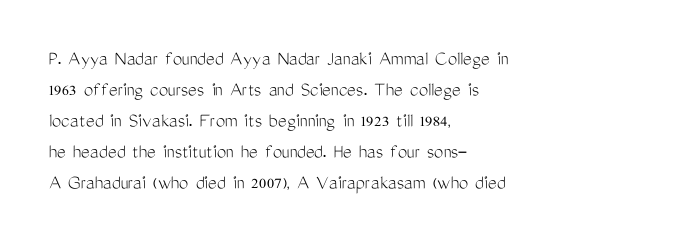
{"italic": "no", "bold": "no", "underline": "no", "align": "left", "line_spacing": "normal", "line_spacing_ratio": 1.48, "letter_spacing": "normal", "letter_spacing_em": 0.0, "glyph_px": 21}
